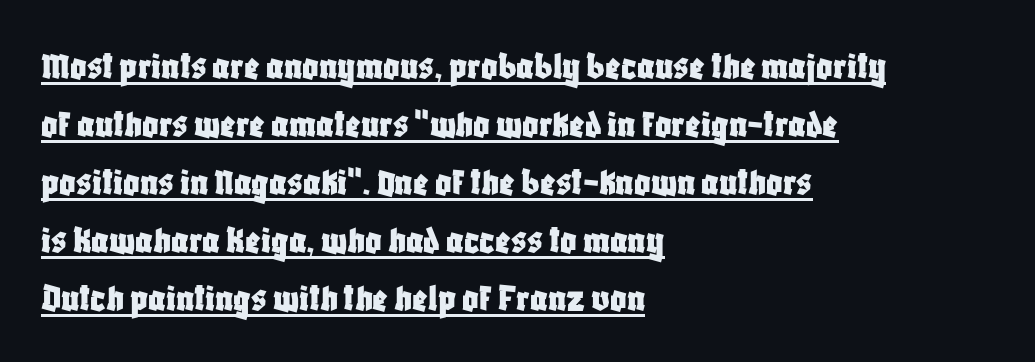
{"serif": "no", "italic": "no", "width": "condensed", "stroke_contrast": "low", "x_height": "large", "monospaced": "no", "underline": "yes", "align": "left", "line_spacing": "normal", "line_spacing_ratio": 1.45, "letter_spacing": "normal", "letter_spacing_em": 0.0, "glyph_px": 40}
